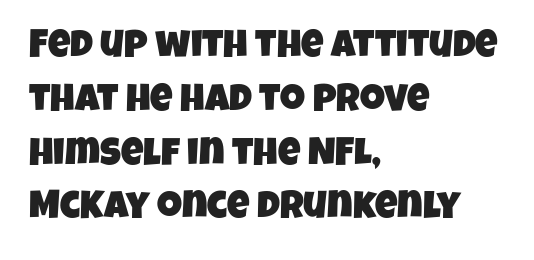
Q: Is the typeface a serif or a sans-serif typeface? A: Sans-serif.
Q: Is the text underlined? A: No.
Q: How is the paragraph aligned? A: Left-aligned.
Q: Is the spacing between letters normal or unusually wide? A: Normal.
Q: Is the spacing between lines tight, normal or loose? A: Normal.
Q: Width (condensed, normal, or wide)? A: Condensed.
Q: Stroke contrast? A: Low.
Q: x-height? A: Large.
Q: Monospaced? A: No.
